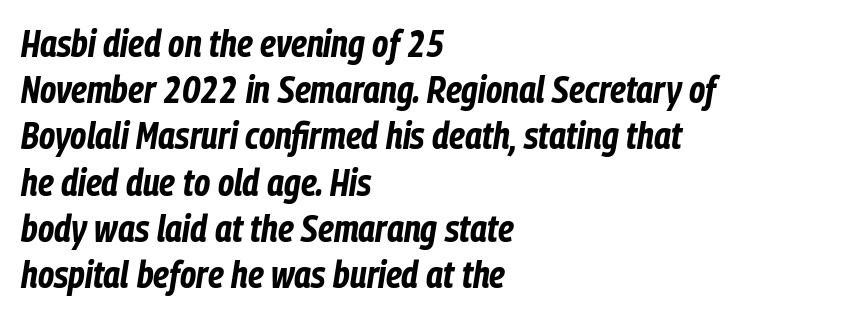
Q: Is the text bold? A: Yes.
Q: Is the text italic (slanted)? A: Yes, it leans right by about 9 degrees.
Q: Is the text underlined? A: No.
Q: How is the paragraph aligned? A: Left-aligned.
Q: Is the spacing between letters normal or unusually wide? A: Normal.
Q: Is the spacing between lines tight, normal or loose? A: Normal.
Q: Width (condensed, normal, or wide)? A: Condensed.
Q: Stroke contrast? A: Low.
Q: x-height? A: Medium.
Q: Monospaced? A: No.
